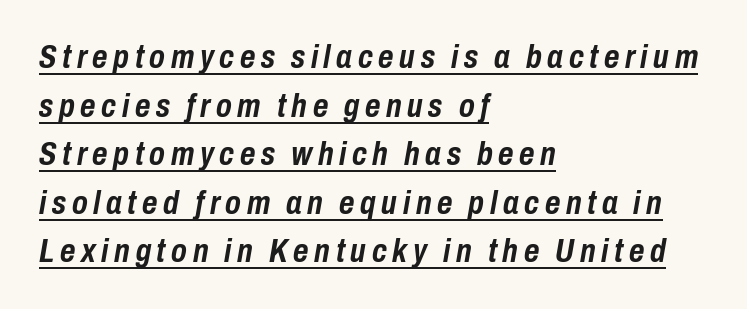
The letters advance in unequal steps, a hallmark of proportional type. These lines carry a lot of weight — the face is fully bold. The vertical gap from one line to the next is medium. An italicized treatment has been applied to the whole sample. Caption: multi-line text, flush left, ragged right.
